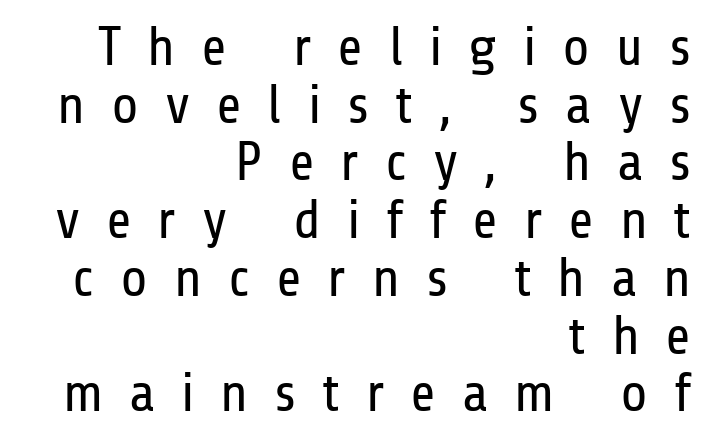
Q: Is the text bold? A: No.
Q: Is the text italic (slanted)? A: No, it is upright.
Q: Is the typeface a serif or a sans-serif typeface? A: Sans-serif.
Q: Is the text underlined? A: No.
Q: How is the paragraph aligned? A: Right-aligned.
Q: Is the spacing between letters normal or unusually wide? A: Unusually wide.
Q: Is the spacing between lines tight, normal or loose? A: Tight.
Q: Width (condensed, normal, or wide)? A: Condensed.
Q: Stroke contrast? A: Low.
Q: x-height? A: Medium.
Q: Monospaced? A: No.
